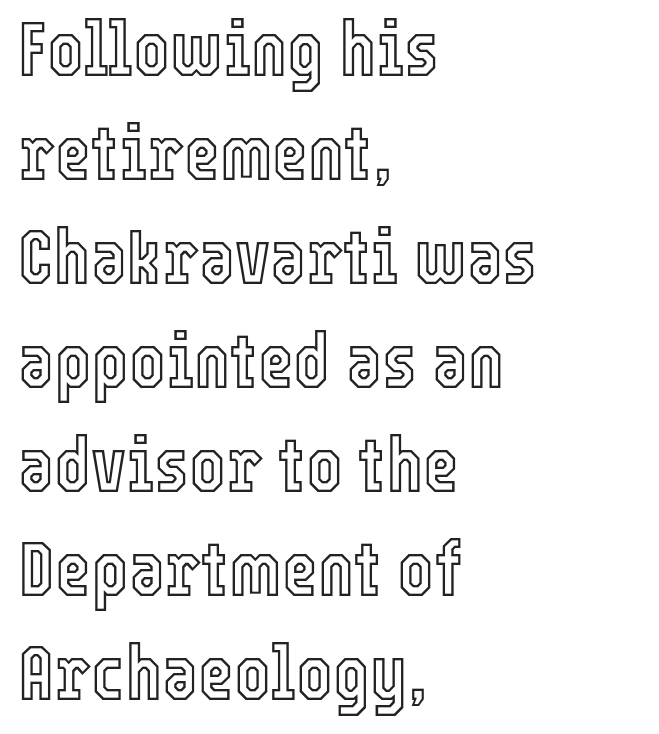
The image shows 77 px condensed type, upright; set left-aligned, normal line spacing (1.35x), normal letter spacing, not underlined; a medium x-height.
